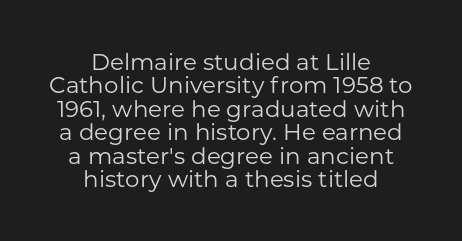
The image shows 23 px text type, upright; set centered, tight line spacing (1.02x), normal letter spacing, not underlined.
